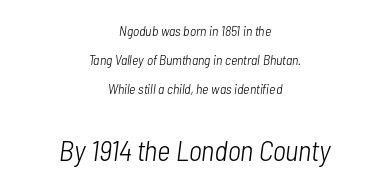
Q: Is the text bold? A: No.
Q: Is the text italic (slanted)? A: Yes, it leans right by about 7 degrees.
Q: Is the text underlined? A: No.
Q: How is the paragraph aligned? A: Centered.
Q: Is the spacing between letters normal or unusually wide? A: Normal.
Q: Is the spacing between lines tight, normal or loose? A: Loose.
Q: Which block of text is set in a larger size, the first (top) or the second (bottom)? A: The second (bottom) one.
Q: Width (condensed, normal, or wide)? A: Condensed.
Q: Stroke contrast? A: Low.
Q: x-height? A: Medium.
Q: Monospaced? A: No.
